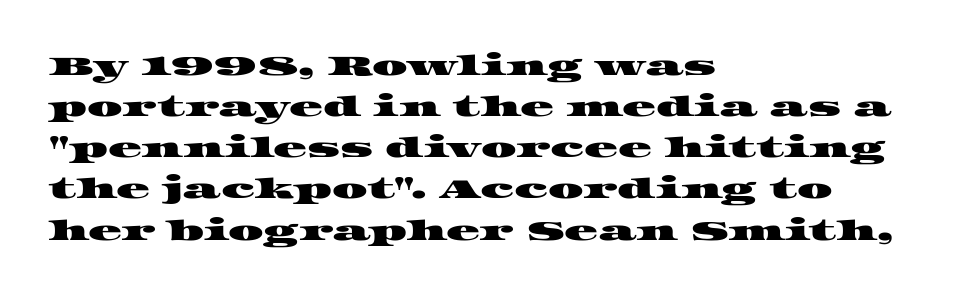
The image shows 28 px wide serif type; set left-aligned, normal line spacing (1.47x), normal letter spacing, not underlined; high stroke contrast and a large x-height.
